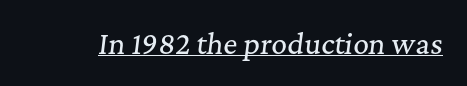
The image shows 27 px text type, italic (leaning right); set normal letter spacing, underlined.
